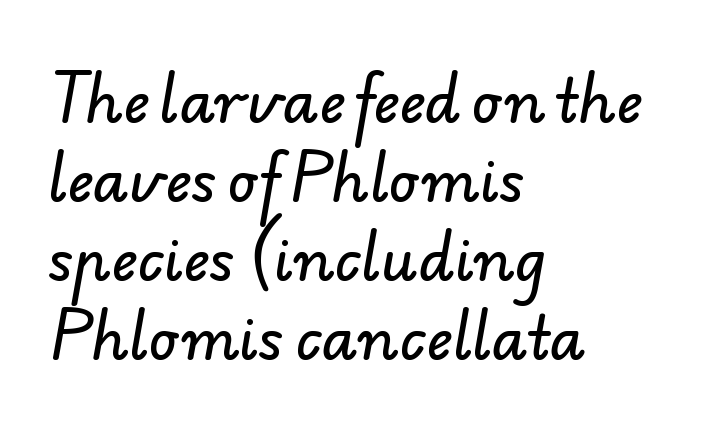
{"serif": "no", "width": "normal", "stroke_contrast": "low", "x_height": "small", "monospaced": "no", "underline": "no", "align": "left", "line_spacing": "normal", "line_spacing_ratio": 1.36, "letter_spacing": "normal", "letter_spacing_em": 0.0, "glyph_px": 58}
